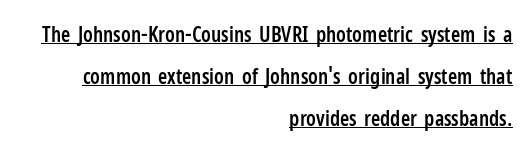
{"italic": "no", "bold": "semi", "underline": "yes", "align": "right", "line_spacing": "loose", "line_spacing_ratio": 2.0, "letter_spacing": "normal", "letter_spacing_em": 0.0, "glyph_px": 21}
